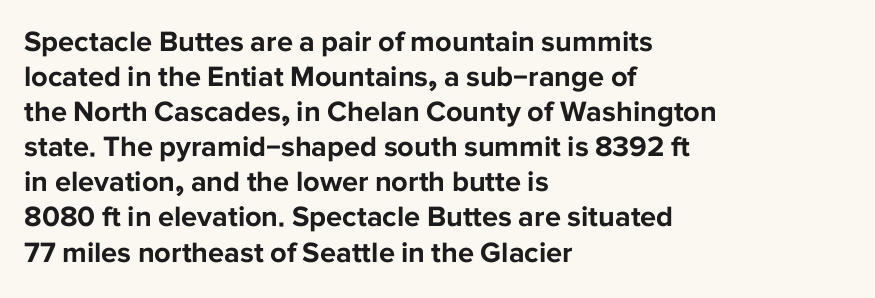
{"serif": "no", "italic": "no", "bold": "yes", "weight": "bold", "width": "normal", "stroke_contrast": "low", "x_height": "medium", "monospaced": "no", "underline": "no", "align": "left", "line_spacing_ratio": 1.21, "letter_spacing": "normal", "letter_spacing_em": 0.0, "glyph_px": 29}
